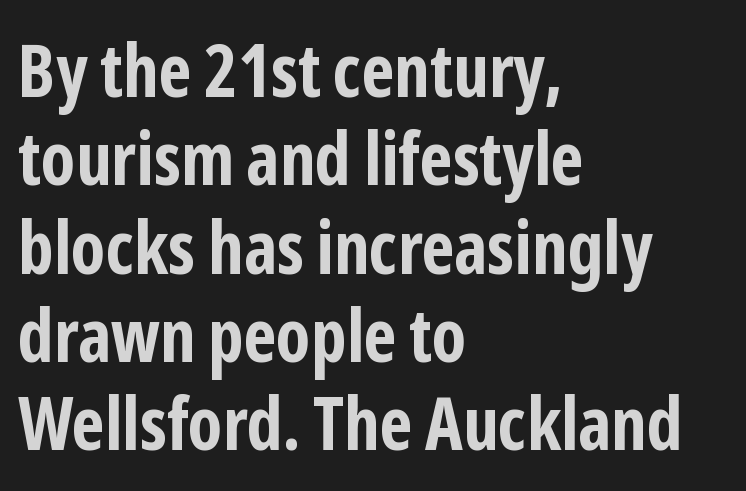
The image shows 73 px bold, condensed sans-serif type, upright; set left-aligned, line spacing 1.21x, normal letter spacing, not underlined; low stroke contrast and a medium x-height.
